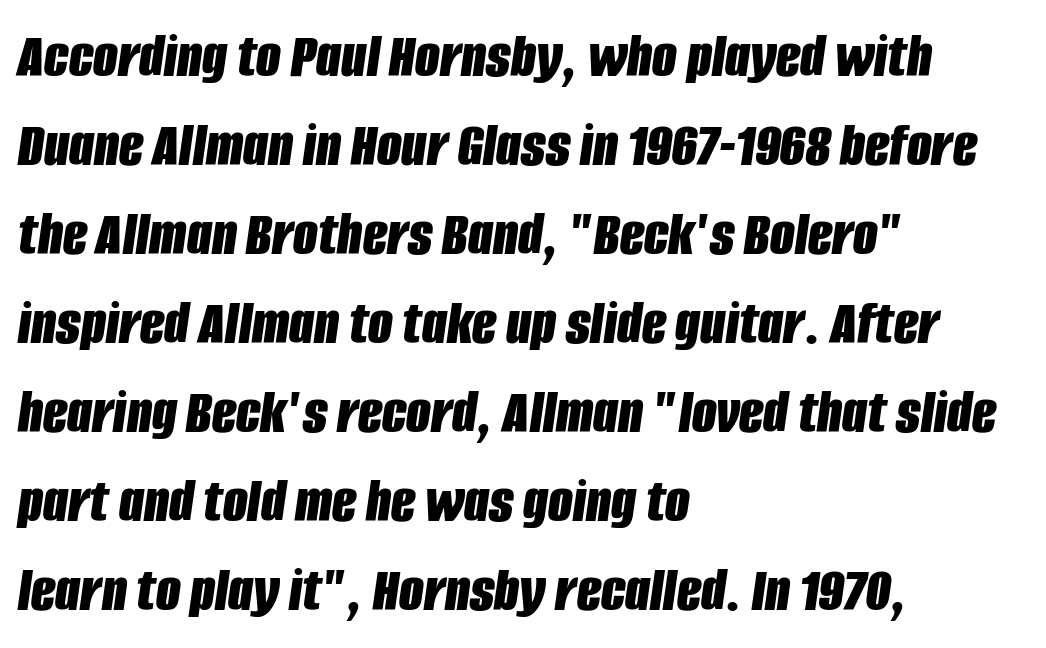
{"italic": "yes", "lean": "right", "slant_degrees": 8, "bold": "yes", "weight": "bold", "width": "condensed", "stroke_contrast": "low", "x_height": "large", "monospaced": "no", "underline": "no", "align": "left", "line_spacing": "normal", "line_spacing_ratio": 1.39, "letter_spacing": "normal", "letter_spacing_em": 0.0, "glyph_px": 64}
